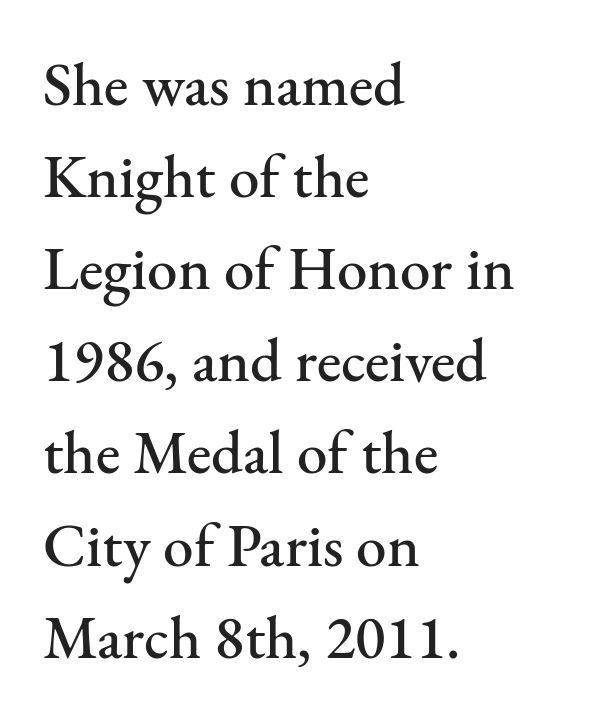
{"serif": "yes", "italic": "no", "width": "normal", "stroke_contrast": "medium", "x_height": "small", "monospaced": "no", "underline": "no", "align": "left", "line_spacing": "normal", "line_spacing_ratio": 1.51, "letter_spacing": "normal", "letter_spacing_em": 0.0, "glyph_px": 61}
